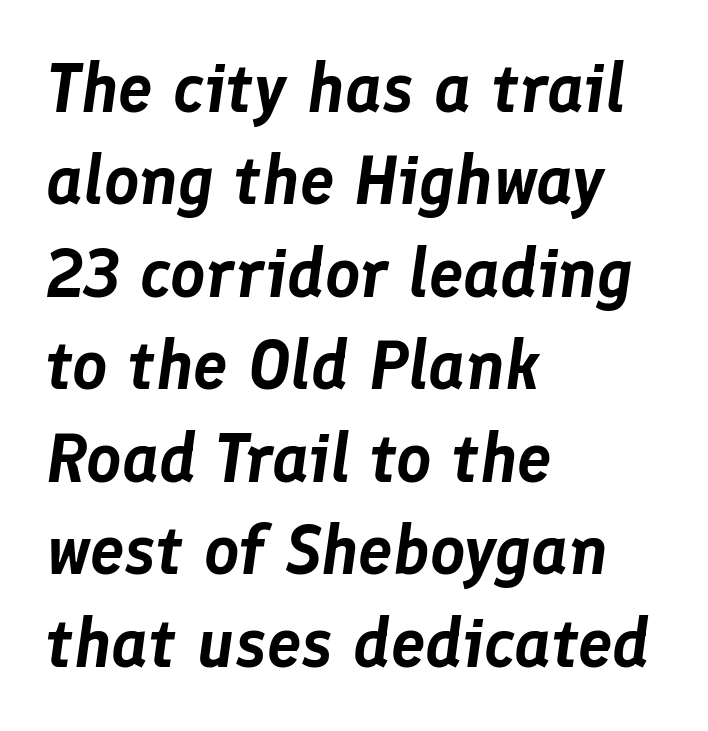
{"italic": "yes", "lean": "right", "slant_degrees": 8, "width": "normal", "stroke_contrast": "low", "x_height": "medium", "monospaced": "no", "underline": "no", "align": "left", "line_spacing": "normal", "line_spacing_ratio": 1.34, "letter_spacing": "normal", "letter_spacing_em": 0.0, "glyph_px": 69}
